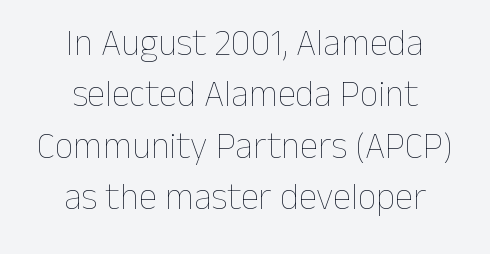
The image shows 37 px thin type, upright; set centered, normal line spacing (1.39x), normal letter spacing, not underlined; low stroke contrast and a medium x-height.
